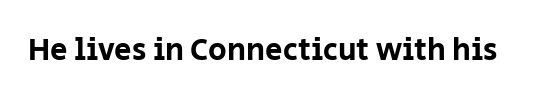
{"serif": "no", "italic": "no", "width": "normal", "stroke_contrast": "low", "x_height": "large", "monospaced": "no", "underline": "no", "letter_spacing": "normal", "letter_spacing_em": 0.0, "glyph_px": 31}
